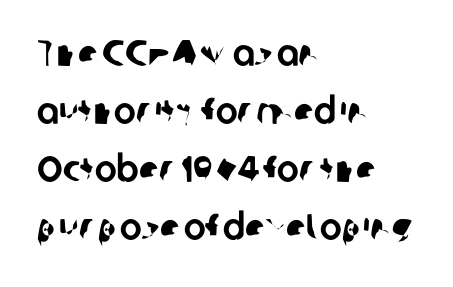
Q: Is the typeface a serif or a sans-serif typeface? A: Sans-serif.
Q: Is the text underlined? A: No.
Q: How is the paragraph aligned? A: Left-aligned.
Q: Is the spacing between letters normal or unusually wide? A: Normal.
Q: Is the spacing between lines tight, normal or loose? A: Normal.
Q: Width (condensed, normal, or wide)? A: Normal.
Q: Stroke contrast? A: Low.
Q: x-height? A: Medium.
Q: Monospaced? A: No.
